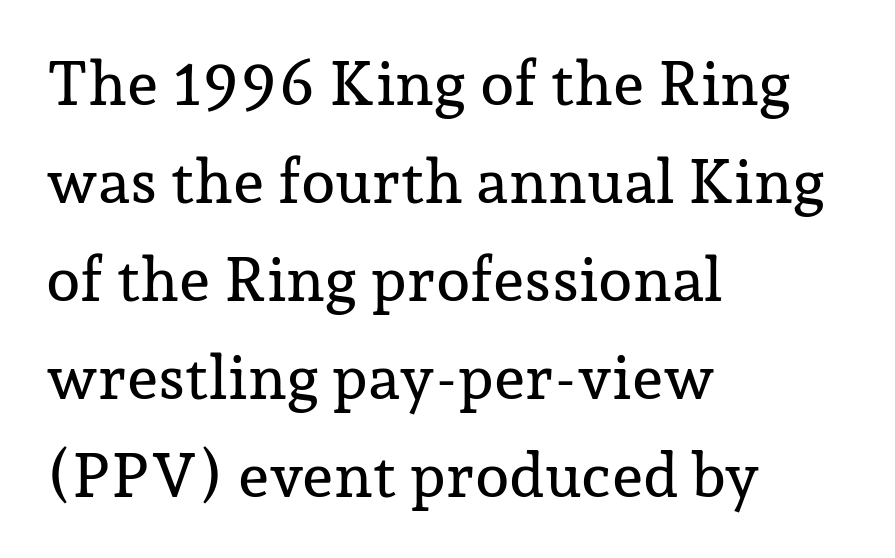
{"serif": "yes", "italic": "no", "width": "normal", "stroke_contrast": "low", "x_height": "medium", "monospaced": "no", "underline": "no", "align": "left", "line_spacing": "normal", "line_spacing_ratio": 1.58, "letter_spacing": "normal", "letter_spacing_em": 0.0, "glyph_px": 62}
